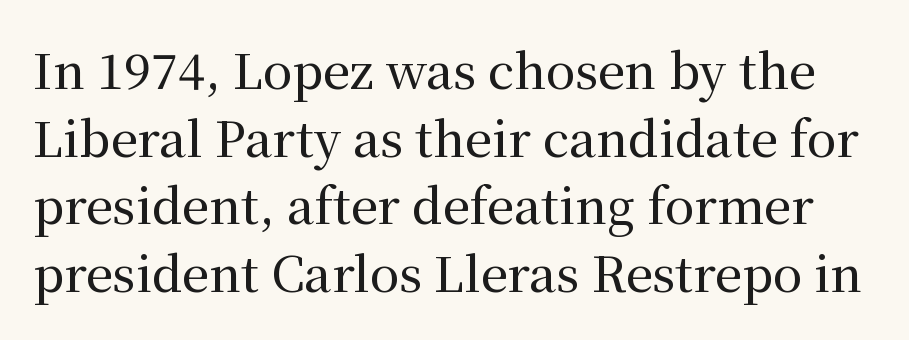
Any mark beneath the type? The region is blank. Observe the serifs anchoring each vertical stroke in this sample. Italic: no, the glyphs are upright roman. Regarding leading, the lines here are spaced in the standard way. Here the designer chose a conventional face with non-uniform glyph widths. This rendering leaves character spacing at its baseline value.
